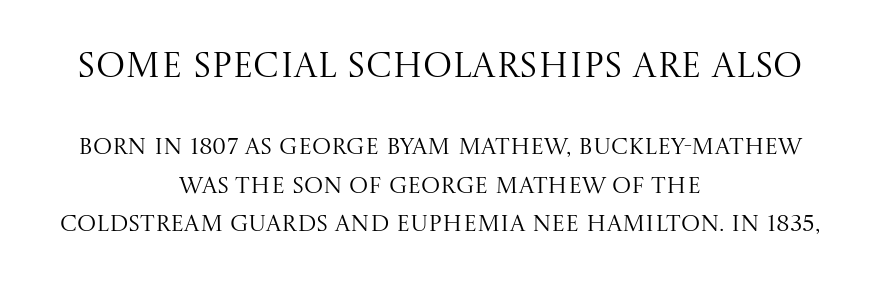
{"serif": "yes", "italic": "no", "bold": "no", "weight": "regular", "width": "normal", "stroke_contrast": "medium", "x_height": "large", "monospaced": "no", "underline": "no", "align": "center", "line_spacing": "normal", "line_spacing_ratio": 1.67, "letter_spacing": "normal", "letter_spacing_em": 0.0, "larger_block": "first", "size_ratio": 1.52, "glyph_px": 35}
